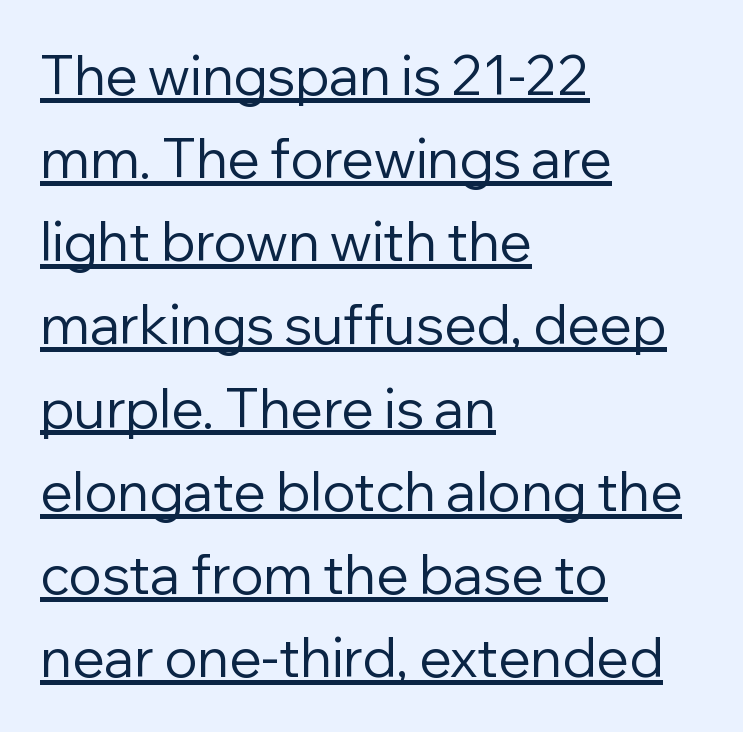
Q: Is the text bold? A: No.
Q: Is the text italic (slanted)? A: No, it is upright.
Q: Is the typeface a serif or a sans-serif typeface? A: Sans-serif.
Q: Is the text underlined? A: Yes.
Q: How is the paragraph aligned? A: Left-aligned.
Q: Is the spacing between letters normal or unusually wide? A: Normal.
Q: Is the spacing between lines tight, normal or loose? A: Normal.
Q: Width (condensed, normal, or wide)? A: Normal.
Q: Stroke contrast? A: Low.
Q: x-height? A: Medium.
Q: Monospaced? A: No.
